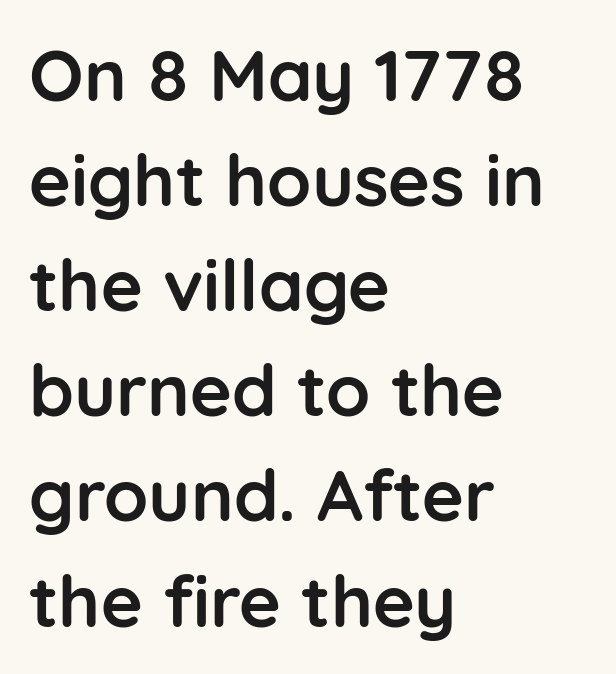
The image shows 72 px semibold sans-serif type, upright; set left-aligned, normal line spacing (1.46x), normal letter spacing, not underlined; low stroke contrast and a medium x-height.
